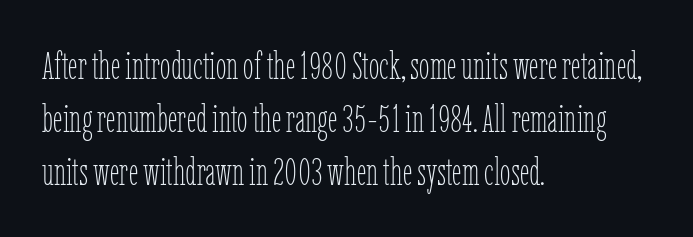
{"italic": "no", "bold": "no", "weight": "thin", "width": "condensed", "stroke_contrast": "low", "x_height": "medium", "monospaced": "no", "underline": "no", "align": "left", "line_spacing": "normal", "line_spacing_ratio": 1.39, "letter_spacing": "normal", "letter_spacing_em": 0.0, "glyph_px": 38}
